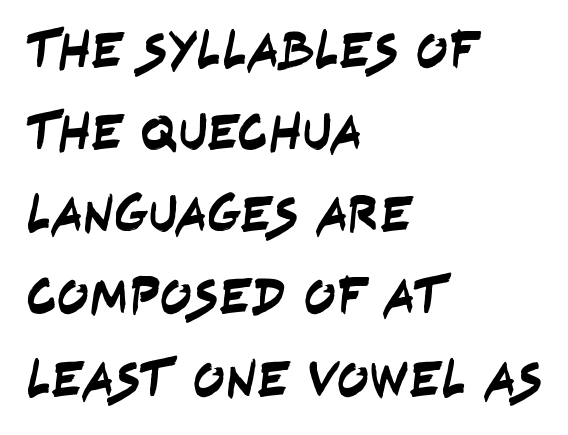
Q: Is the typeface a serif or a sans-serif typeface? A: Sans-serif.
Q: Is the text underlined? A: No.
Q: How is the paragraph aligned? A: Left-aligned.
Q: Is the spacing between letters normal or unusually wide? A: Normal.
Q: Is the spacing between lines tight, normal or loose? A: Normal.
Q: Width (condensed, normal, or wide)? A: Condensed.
Q: Stroke contrast? A: Low.
Q: x-height? A: Large.
Q: Monospaced? A: No.
